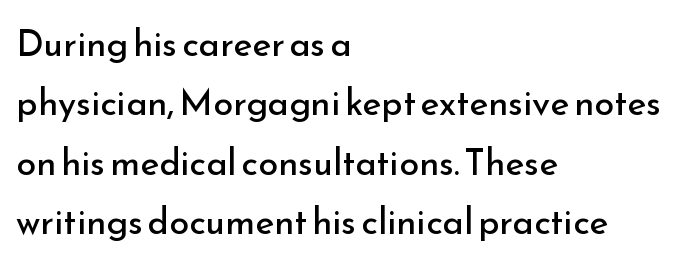
The image shows 36 px regular-weight sans-serif type, upright; set left-aligned, normal line spacing (1.65x), normal letter spacing, not underlined; low stroke contrast and a small x-height.
